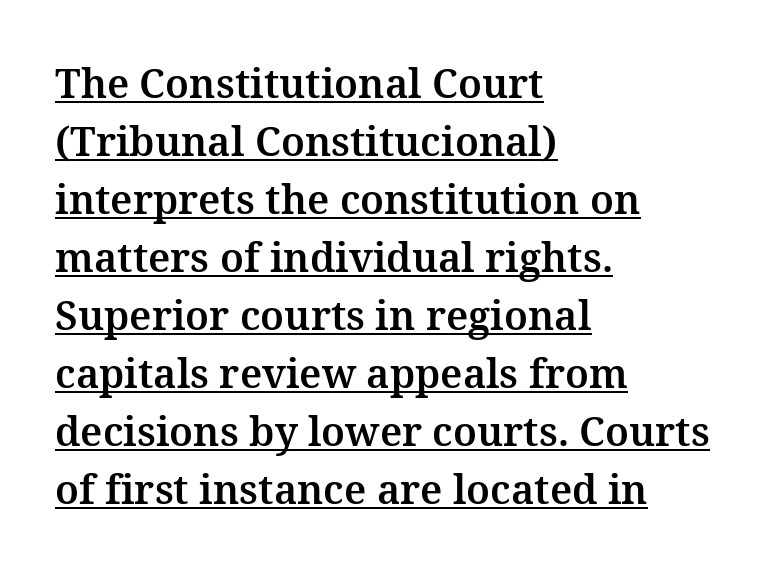
{"serif": "yes", "italic": "no", "width": "normal", "stroke_contrast": "medium", "x_height": "medium", "monospaced": "no", "underline": "yes", "align": "left", "line_spacing": "normal", "line_spacing_ratio": 1.45, "letter_spacing": "normal", "letter_spacing_em": 0.0, "glyph_px": 40}
